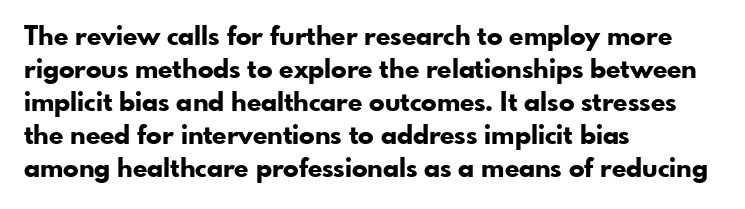
The leading is moderate, giving the passage an even texture. A dark, heavy texture on the line: the type is bold. Descenders hang freely into open space. Letter spacing: default. Notice how the passage keeps a crisp vertical edge on the left only. This is roman type, the default non-slanted kind.
